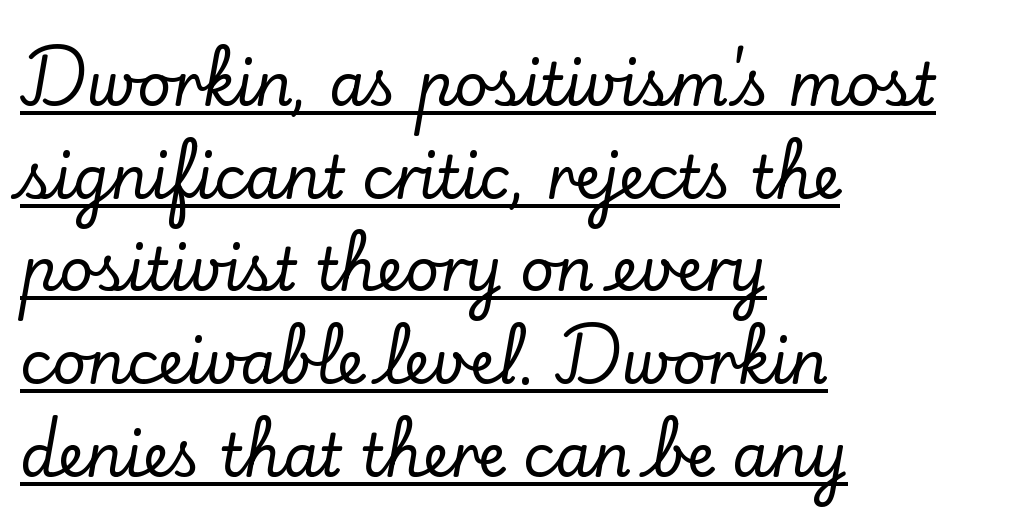
Q: Is the text italic (slanted)? A: Yes.
Q: Is the typeface a serif or a sans-serif typeface? A: Serif.
Q: Is the text underlined? A: Yes.
Q: How is the paragraph aligned? A: Left-aligned.
Q: Is the spacing between letters normal or unusually wide? A: Normal.
Q: Is the spacing between lines tight, normal or loose? A: Normal.
Q: Width (condensed, normal, or wide)? A: Normal.
Q: Stroke contrast? A: Low.
Q: x-height? A: Small.
Q: Monospaced? A: No.
